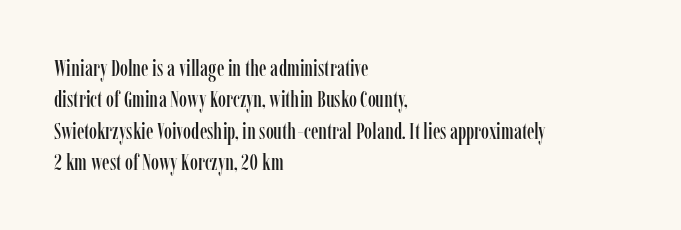
The passage shown is not underscored anywhere. The line texture is even and compact thanks to regular tracking. Nope, not italic — everything's standing straight. Each line starts at the same left margin while the right side varies. Notice how descenders clear the ascenders below comfortably — that's standard leading.
